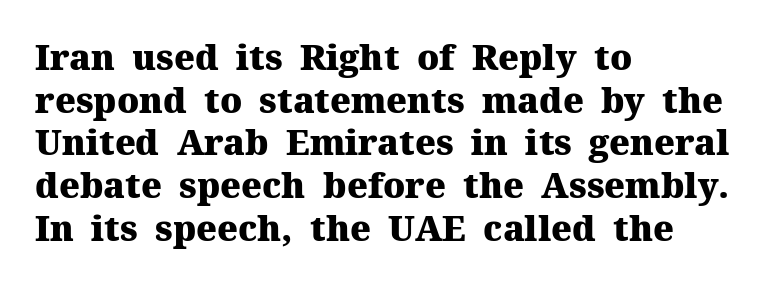
The image shows 35 px heavy serif type, upright; set left-aligned, line spacing 1.22x, normal letter spacing, not underlined; medium stroke contrast and a medium x-height.
